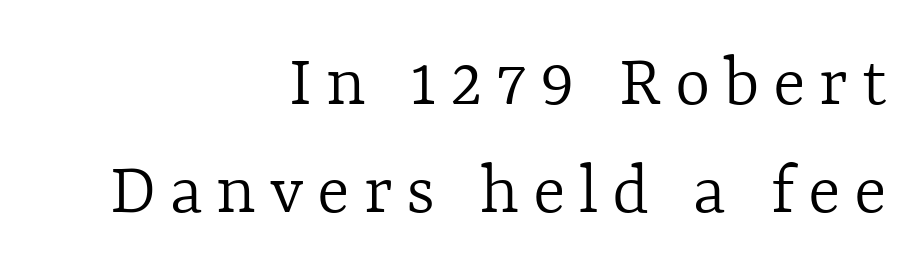
If you drew a ruler down the right edge, every line would touch it. These lines are rendered in a variable-pitch font. Quick note: not italic, upright. The characters are drawn with everyday or finer stroke widths. Descender tails drop into unmarked territory.
